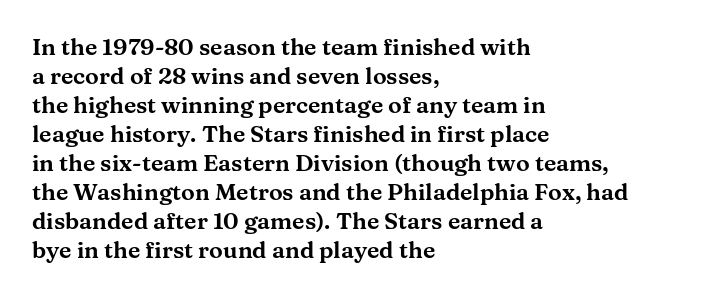
The image shows 23 px text type, upright; set left-aligned, normal line spacing (1.26x), normal letter spacing, not underlined.
